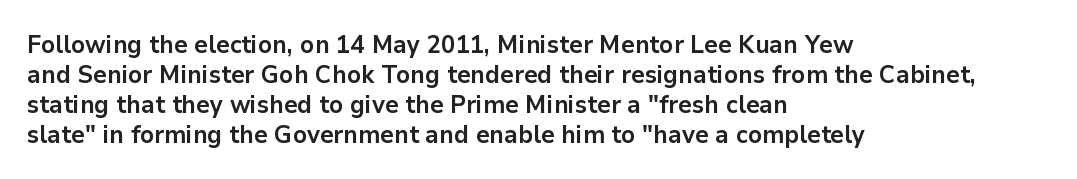
Q: Is the text bold? A: Yes.
Q: Is the text italic (slanted)? A: No, it is upright.
Q: Is the text underlined? A: No.
Q: How is the paragraph aligned? A: Left-aligned.
Q: Is the spacing between letters normal or unusually wide? A: Normal.
